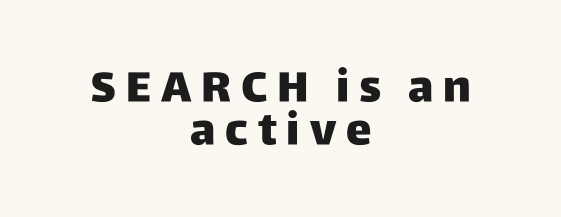
Q: Is the text italic (slanted)? A: No, it is upright.
Q: Is the typeface a serif or a sans-serif typeface? A: Sans-serif.
Q: Is the text underlined? A: No.
Q: How is the paragraph aligned? A: Centered.
Q: Is the spacing between letters normal or unusually wide? A: Unusually wide.
Q: Is the spacing between lines tight, normal or loose? A: Tight.
Q: Width (condensed, normal, or wide)? A: Normal.
Q: Stroke contrast? A: Low.
Q: x-height? A: Large.
Q: Monospaced? A: No.
